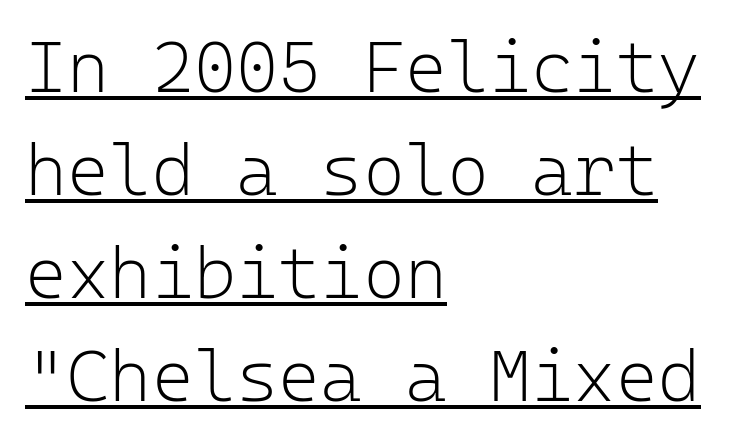
Q: Is the text bold? A: No.
Q: Is the text italic (slanted)? A: No, it is upright.
Q: Is the typeface a serif or a sans-serif typeface? A: Sans-serif.
Q: Is the text underlined? A: Yes.
Q: How is the paragraph aligned? A: Left-aligned.
Q: Is the spacing between letters normal or unusually wide? A: Normal.
Q: Is the spacing between lines tight, normal or loose? A: Normal.
Q: Width (condensed, normal, or wide)? A: Normal.
Q: Stroke contrast? A: Low.
Q: x-height? A: Medium.
Q: Monospaced? A: Yes.
